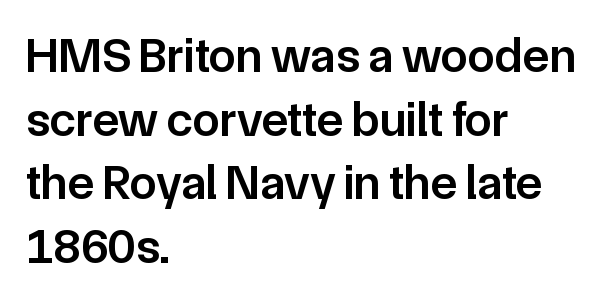
The gaps between neighbouring characters are ordinary and unremarkable. Leftover space on each line is placed entirely after the last word. Serif or sans? Sans — the stroke terminals are bare. Underline: absent. The lines sit at an ordinary, default distance from one another.
